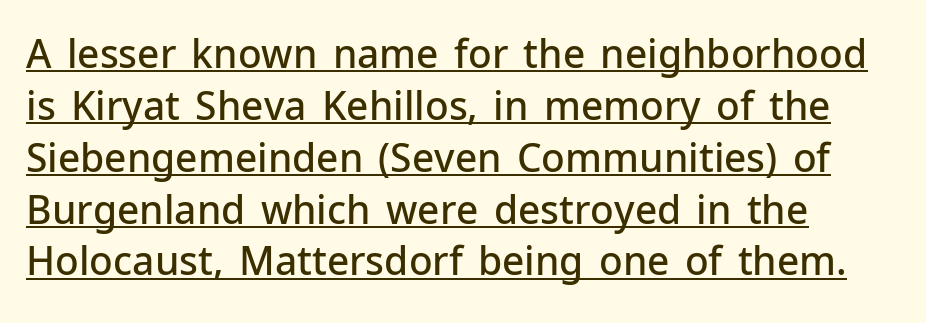
{"serif": "no", "italic": "no", "bold": "semi", "weight": "semibold", "width": "normal", "stroke_contrast": "low", "x_height": "medium", "monospaced": "no", "underline": "yes", "align": "left", "line_spacing": "normal", "line_spacing_ratio": 1.33, "letter_spacing": "normal", "letter_spacing_em": 0.0, "glyph_px": 39}
